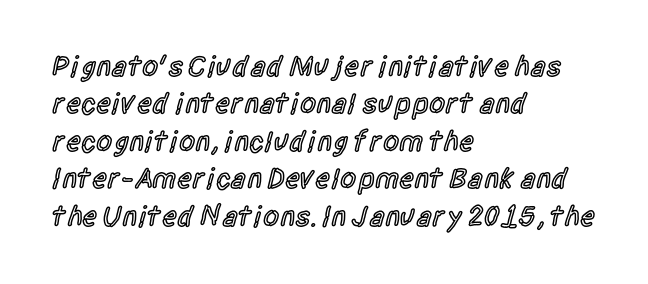
The image shows 29 px semibold, condensed sans-serif type; set left-aligned, normal line spacing (1.29x), normal letter spacing, not underlined; a large x-height.
